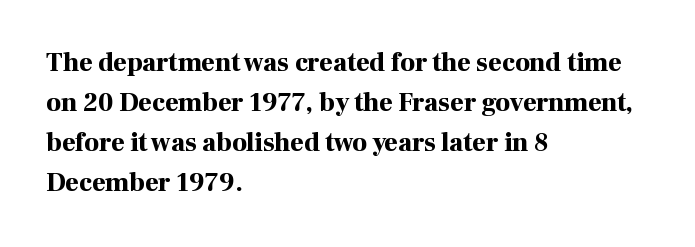
The image shows 26 px bold type, upright; set left-aligned, normal line spacing (1.54x), normal letter spacing, not underlined.
